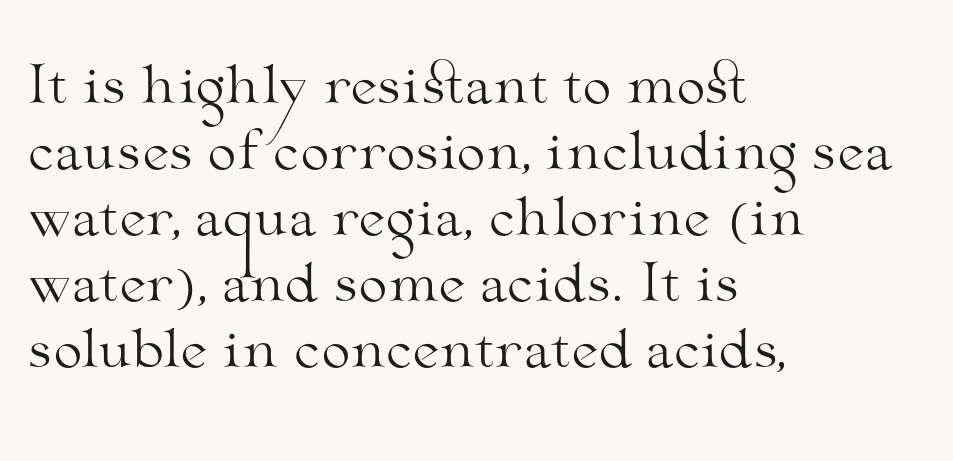
The zone under the glyphs is completely vacant. The space between consecutive lines is moderate. This sample is left-justified, so line endings fall wherever the words run out. A typesetter would call this proportional, since set widths differ per character. The designer went with a serif here, giving each stem small feet.
